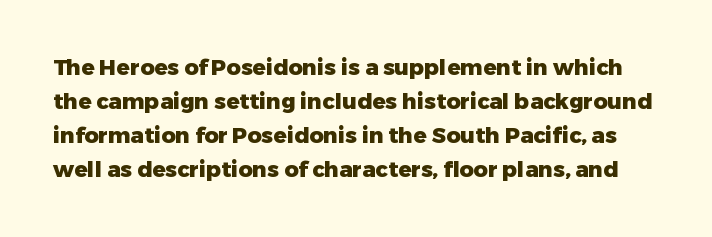
The passage shown is emphatically bold. The type is set solid horizontally, with unmodified tracking. Check the space under the baseline: it is left empty. Quick note: not italic, upright.
